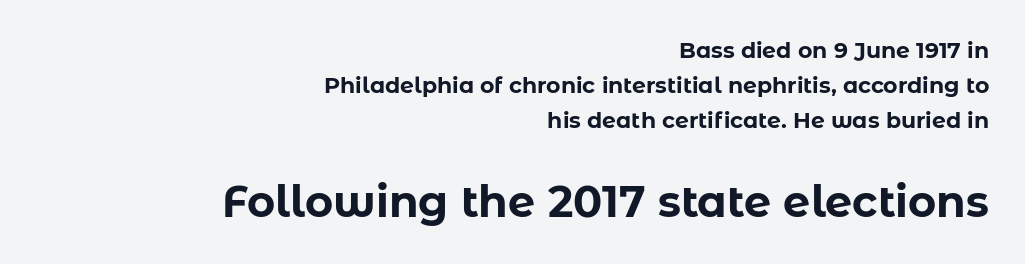
In terms of letterspacing, this is plain default setting. Line ends are locked; line starts wander. The line-height multiplier appears to be the usual default. A dark, heavy texture on the line: the type is bold. Italic? Not at all — the glyphs are vertical. Any mark beneath the type? The region is blank.
